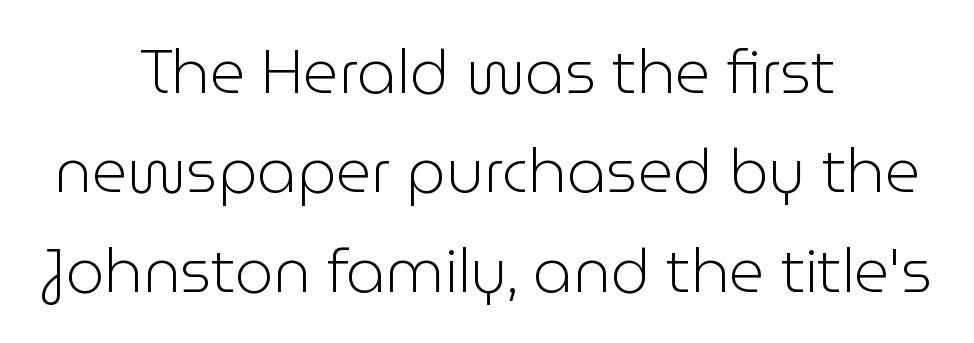
The letters sit at their default tracking, neither squeezed nor spread. Nope, not italic — everything's standing straight. Stroke mass is kept to a normal reading level or below. Typographically, this falls in the sans-serif category.
